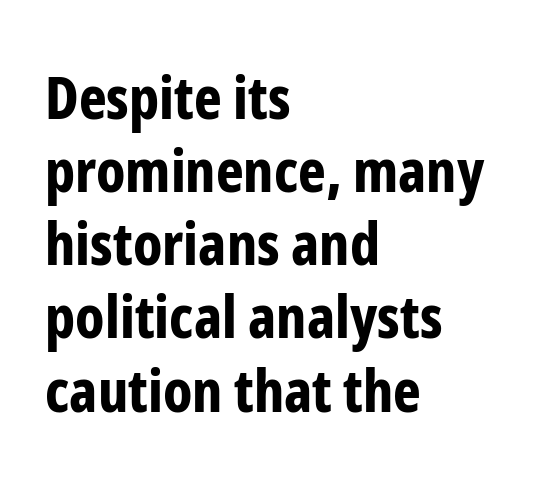
Q: Is the text bold? A: Yes.
Q: Is the text italic (slanted)? A: No, it is upright.
Q: Is the typeface a serif or a sans-serif typeface? A: Sans-serif.
Q: Is the text underlined? A: No.
Q: How is the paragraph aligned? A: Left-aligned.
Q: Is the spacing between letters normal or unusually wide? A: Normal.
Q: Width (condensed, normal, or wide)? A: Condensed.
Q: Stroke contrast? A: Low.
Q: x-height? A: Medium.
Q: Monospaced? A: No.
